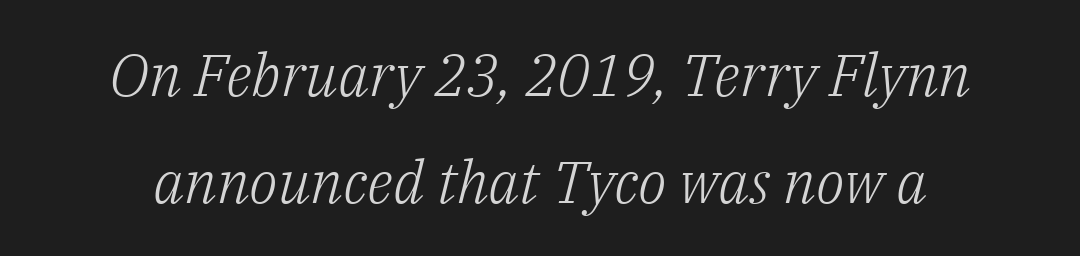
Q: Is the text bold? A: No.
Q: Is the text italic (slanted)? A: Yes, it leans right by about 14 degrees.
Q: Is the typeface a serif or a sans-serif typeface? A: Serif.
Q: Is the text underlined? A: No.
Q: Is the spacing between letters normal or unusually wide? A: Normal.
Q: Width (condensed, normal, or wide)? A: Normal.
Q: Stroke contrast? A: Low.
Q: x-height? A: Medium.
Q: Monospaced? A: No.
